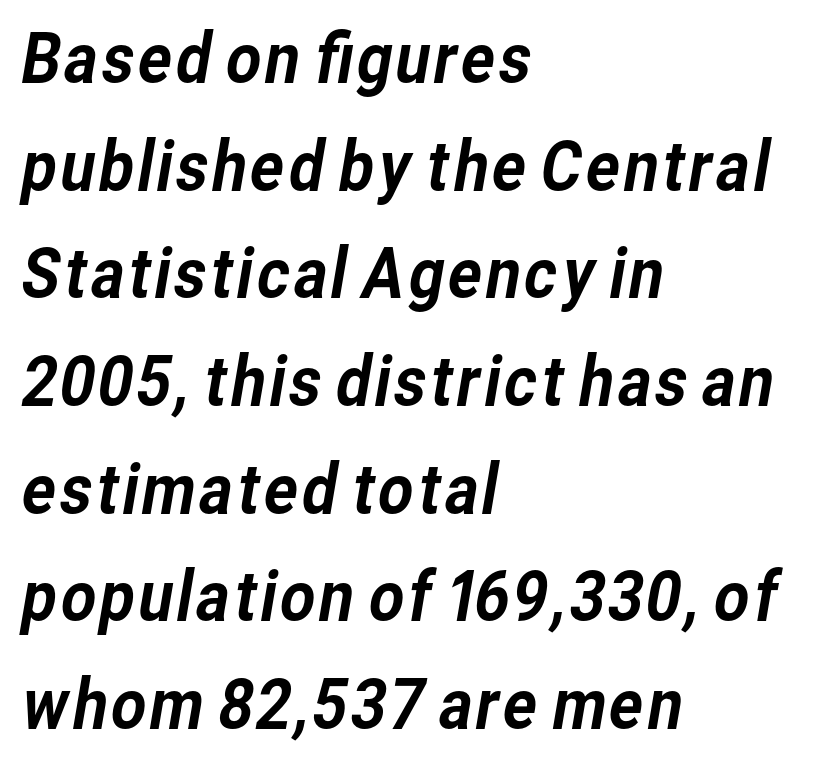
{"serif": "no", "width": "normal", "stroke_contrast": "low", "x_height": "medium", "monospaced": "no", "underline": "no", "align": "left", "line_spacing": "normal", "line_spacing_ratio": 1.56, "letter_spacing": "normal", "letter_spacing_em": 0.0, "glyph_px": 69}
